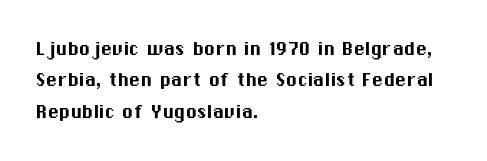
The image shows 23 px text type, upright; set left-aligned, normal line spacing (1.36x), normal letter spacing, not underlined.
